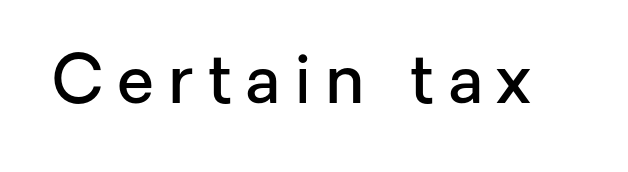
{"serif": "no", "italic": "no", "bold": "semi", "weight": "semibold", "width": "normal", "stroke_contrast": "low", "x_height": "medium", "monospaced": "no", "underline": "no", "letter_spacing": "wide", "letter_spacing_em": 0.21, "glyph_px": 67}
